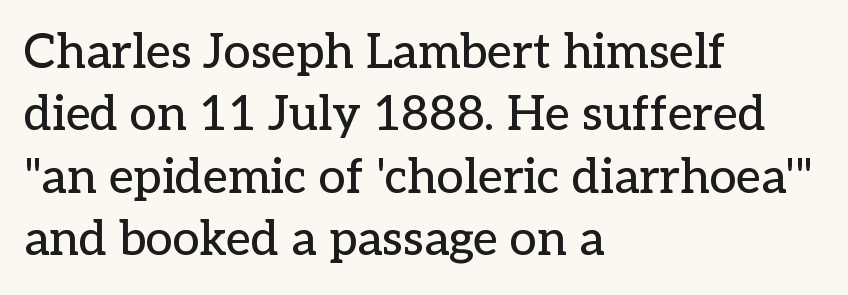
Normally led — the rows are evenly, conventionally spaced. Reading down the block, your eye returns to a fixed left position each line. Look at the tracking — it's just the regular setting, nothing added. The face used here is proportionally spaced, like ordinary book or web type. Glance below the letters and you will spot only blank space.
